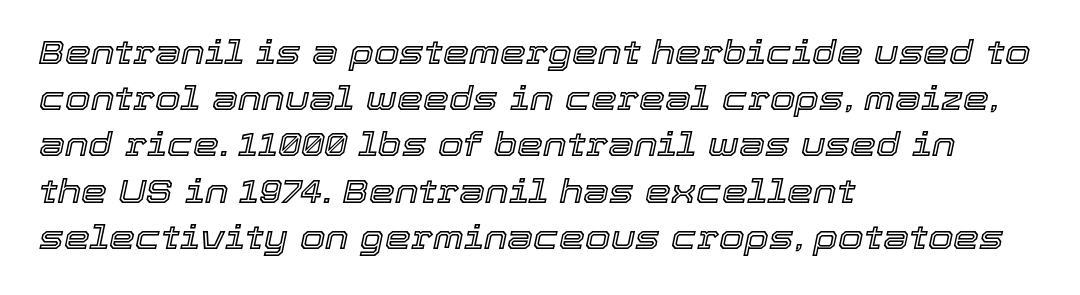
The image shows 33 px text type, italic (leaning right); set left-aligned, normal line spacing (1.4x), normal letter spacing, not underlined; a medium x-height.
